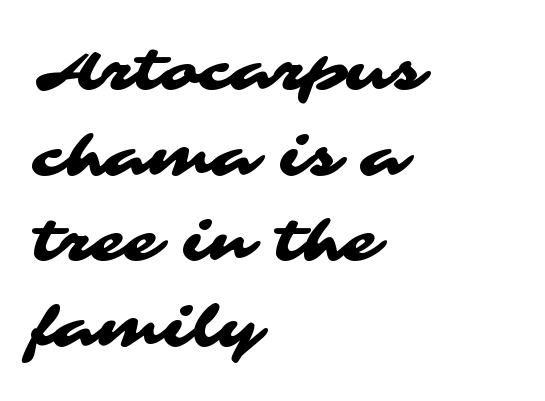
{"serif": "no", "width": "wide", "stroke_contrast": "medium", "x_height": "medium", "monospaced": "no", "underline": "no", "align": "left", "line_spacing": "normal", "line_spacing_ratio": 1.53, "letter_spacing": "normal", "letter_spacing_em": 0.0, "glyph_px": 56}
